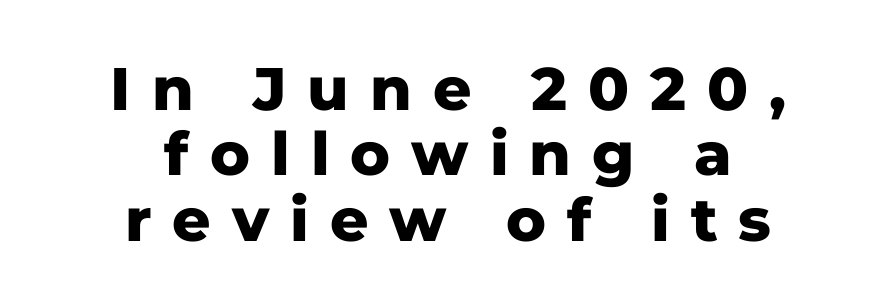
The image shows 60 px heavy sans-serif type, upright; set centered, tight line spacing (1.09x), unusually wide letter spacing (+0.35 em), not underlined; low stroke contrast and a medium x-height.
